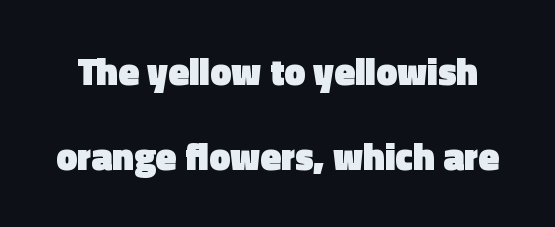
A typesetter would label this face a sans. In terms of posture, this sample is upright. Here the designer chose a conventional face with non-uniform glyph widths. Only glyphs here, with clear space below each row.
